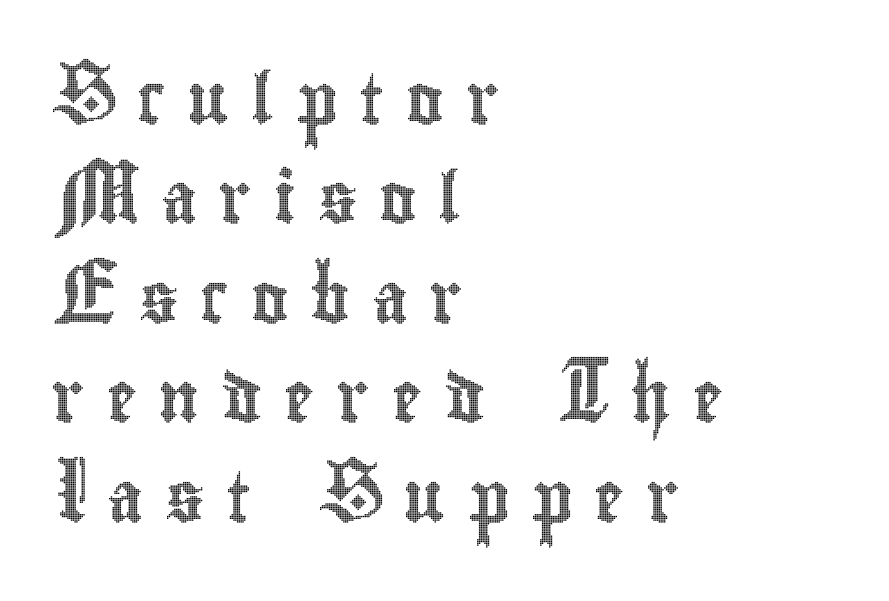
The tracking reads as deliberately expanded to a designer's eye. You could not count columns in this text — the font is proportionally spaced. Underline: absent. All the whitespace from short lines collects on the right. These lines were composed using upright roman letters. One glance says open: line gaps are wider than usual.
